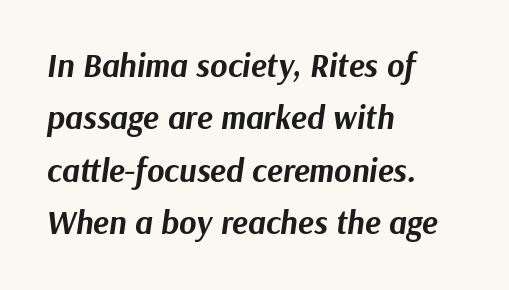
Here the designer chose a conventional face with non-uniform glyph widths. It's the slanting kind of type. Descenders hang freely into open space. The letterforms sit shoulder to shoulder at normal distance.
